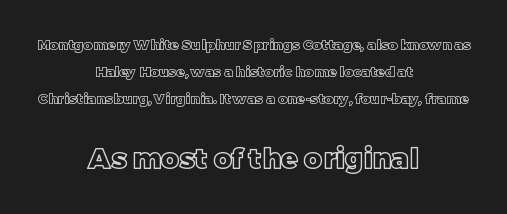
The image shows 28 px text type, upright; set centered, loose line spacing (1.94x), normal letter spacing, not underlined; the second (bottom) block is 2.0x larger; a large x-height.
